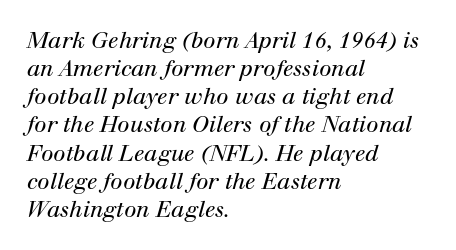
{"italic": "yes", "lean": "right", "slant_degrees": 12, "bold": "no", "underline": "no", "align": "left", "line_spacing": "normal", "line_spacing_ratio": 1.28, "letter_spacing": "normal", "letter_spacing_em": 0.0, "glyph_px": 22}
